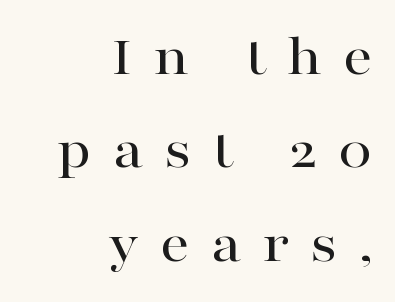
Q: Is the text italic (slanted)? A: No, it is upright.
Q: Is the typeface a serif or a sans-serif typeface? A: Serif.
Q: Is the text underlined? A: No.
Q: How is the paragraph aligned? A: Right-aligned.
Q: Is the spacing between letters normal or unusually wide? A: Unusually wide.
Q: Is the spacing between lines tight, normal or loose? A: Normal.
Q: Width (condensed, normal, or wide)? A: Wide.
Q: Stroke contrast? A: High.
Q: x-height? A: Medium.
Q: Monospaced? A: No.
